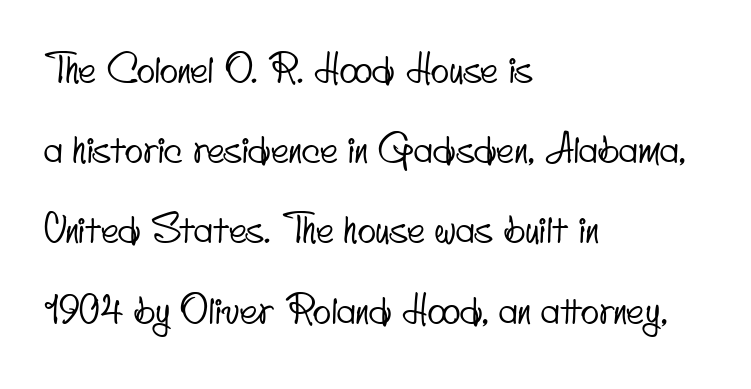
Q: Is the typeface a serif or a sans-serif typeface? A: Sans-serif.
Q: Is the text underlined? A: No.
Q: How is the paragraph aligned? A: Left-aligned.
Q: Is the spacing between letters normal or unusually wide? A: Normal.
Q: Is the spacing between lines tight, normal or loose? A: Loose.
Q: Width (condensed, normal, or wide)? A: Condensed.
Q: Stroke contrast? A: Low.
Q: x-height? A: Small.
Q: Monospaced? A: No.
